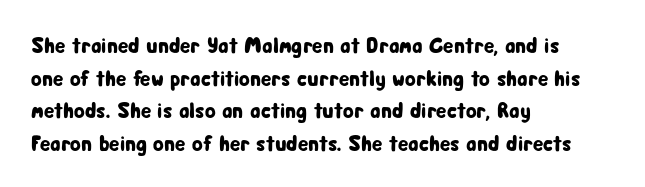
The string is rendered with underlining switched off. Successive baselines arrive at the customary interval. The paragraph shown leans on its left margin. Do the letters lean? They stand straight. The passage shown has conventional tracking throughout.
